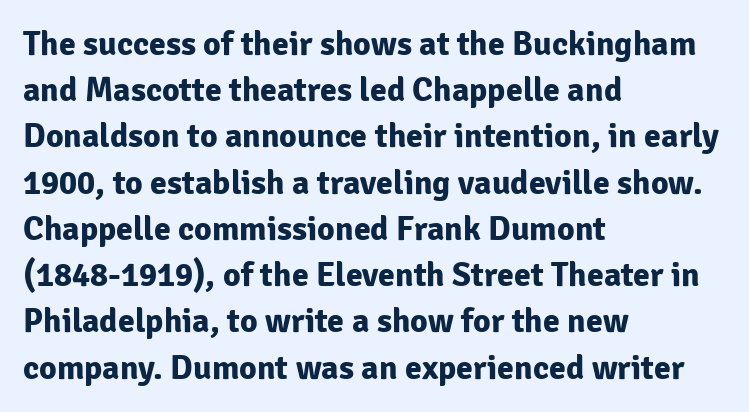
The image shows 34 px bold sans-serif type, upright; set left-aligned, normal line spacing (1.36x), normal letter spacing, not underlined; low stroke contrast and a medium x-height.
